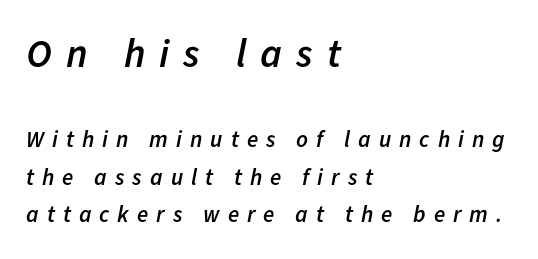
{"italic": "yes", "lean": "right", "slant_degrees": 11, "bold": "semi", "weight": "semibold", "width": "normal", "stroke_contrast": "low", "x_height": "medium", "monospaced": "no", "underline": "no", "align": "left", "line_spacing": "normal", "line_spacing_ratio": 1.63, "letter_spacing": "wide", "letter_spacing_em": 0.35, "larger_block": "first", "size_ratio": 1.74, "glyph_px": 40}
